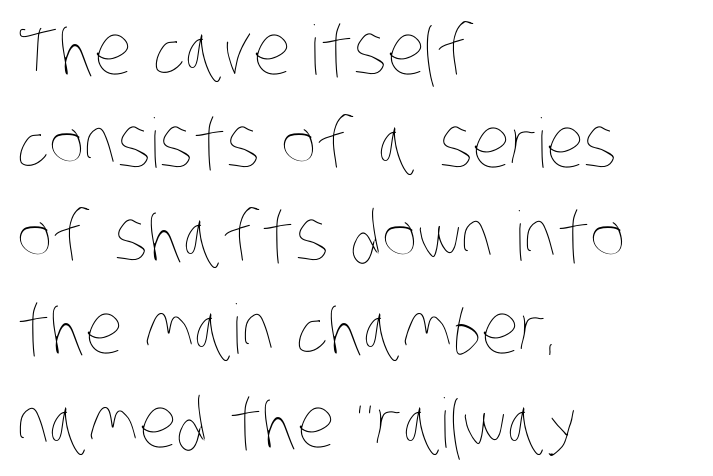
The space between consecutive lines is moderate. Think of a printed novel: that variable character pitch is what you see here. Underlining? Definitely not there. Letter spacing: default. Compared with a typical body face, this is equally light or lighter still. Left-aligned paragraph, ragged on the right.
